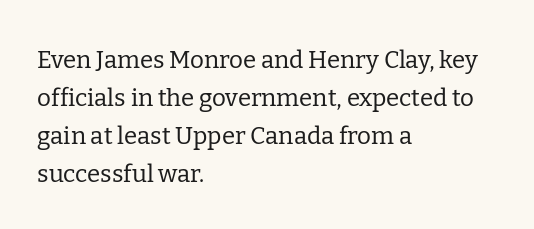
{"italic": "no", "bold": "no", "underline": "no", "align": "left", "line_spacing": "normal", "line_spacing_ratio": 1.58, "letter_spacing": "normal", "letter_spacing_em": 0.0, "glyph_px": 24}
